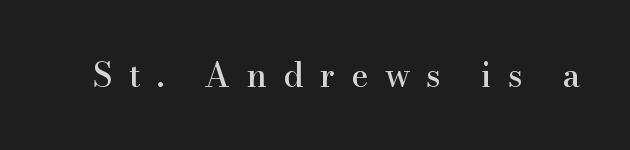
The image shows 33 px serif type, upright; set unusually wide letter spacing (+0.49 em), not underlined; high stroke contrast and a small x-height.
